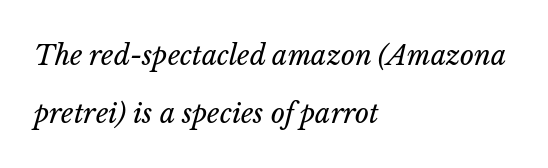
Q: Is the text bold? A: No.
Q: Is the text italic (slanted)? A: Yes, it leans right by about 14 degrees.
Q: Is the text underlined? A: No.
Q: How is the paragraph aligned? A: Left-aligned.
Q: Is the spacing between letters normal or unusually wide? A: Normal.
Q: Is the spacing between lines tight, normal or loose? A: Loose.
